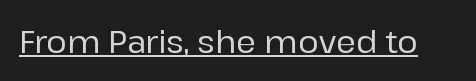
Q: Is the text italic (slanted)? A: No, it is upright.
Q: Is the typeface a serif or a sans-serif typeface? A: Sans-serif.
Q: Is the text underlined? A: Yes.
Q: Is the spacing between letters normal or unusually wide? A: Normal.
Q: Width (condensed, normal, or wide)? A: Normal.
Q: Stroke contrast? A: Low.
Q: x-height? A: Medium.
Q: Monospaced? A: No.
